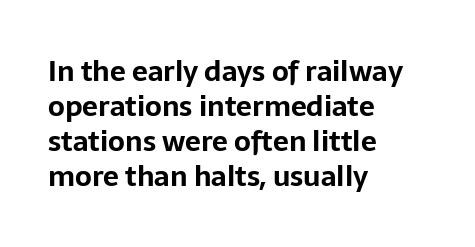
Q: Is the text bold? A: Yes.
Q: Is the text italic (slanted)? A: No, it is upright.
Q: Is the typeface a serif or a sans-serif typeface? A: Sans-serif.
Q: Is the text underlined? A: No.
Q: How is the paragraph aligned? A: Left-aligned.
Q: Is the spacing between letters normal or unusually wide? A: Normal.
Q: Is the spacing between lines tight, normal or loose? A: Normal.
Q: Width (condensed, normal, or wide)? A: Normal.
Q: Stroke contrast? A: Low.
Q: x-height? A: Medium.
Q: Monospaced? A: No.
